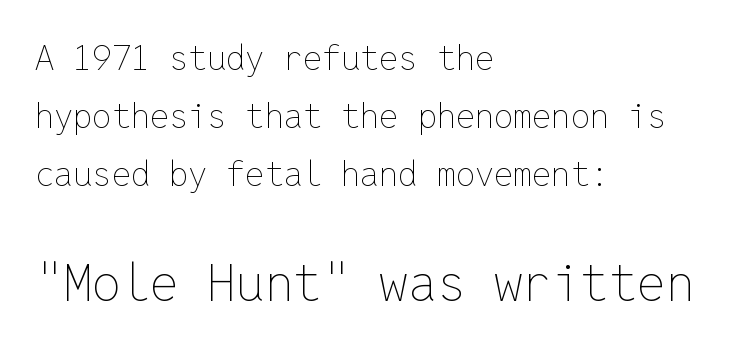
Vertical stems look standard width or narrower in stroke. Note: smaller setting up top, larger setting below. You could count columns in this text — the font is strictly monospaced. In terms of letterspacing, this is plain default setting.
